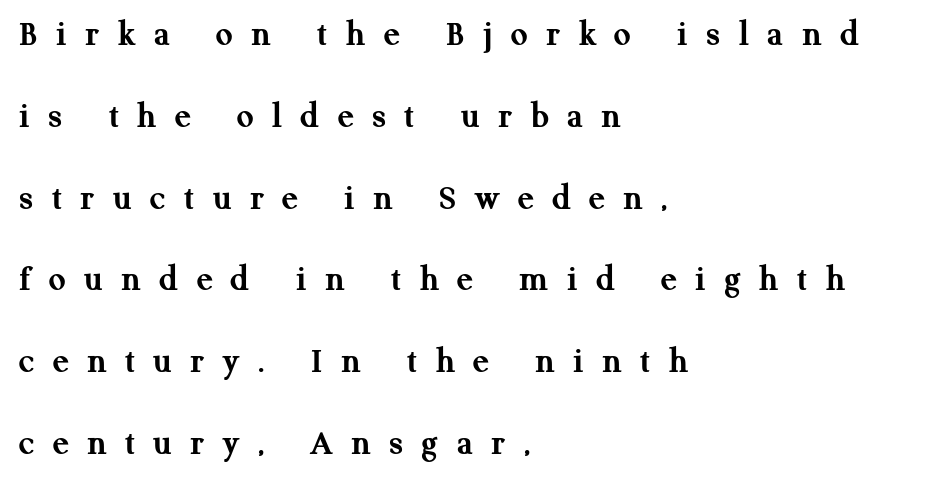
Q: Is the text bold? A: Yes.
Q: Is the text italic (slanted)? A: No, it is upright.
Q: Is the typeface a serif or a sans-serif typeface? A: Serif.
Q: Is the text underlined? A: No.
Q: How is the paragraph aligned? A: Left-aligned.
Q: Is the spacing between letters normal or unusually wide? A: Unusually wide.
Q: Is the spacing between lines tight, normal or loose? A: Loose.
Q: Width (condensed, normal, or wide)? A: Normal.
Q: Stroke contrast? A: Medium.
Q: x-height? A: Medium.
Q: Monospaced? A: No.
